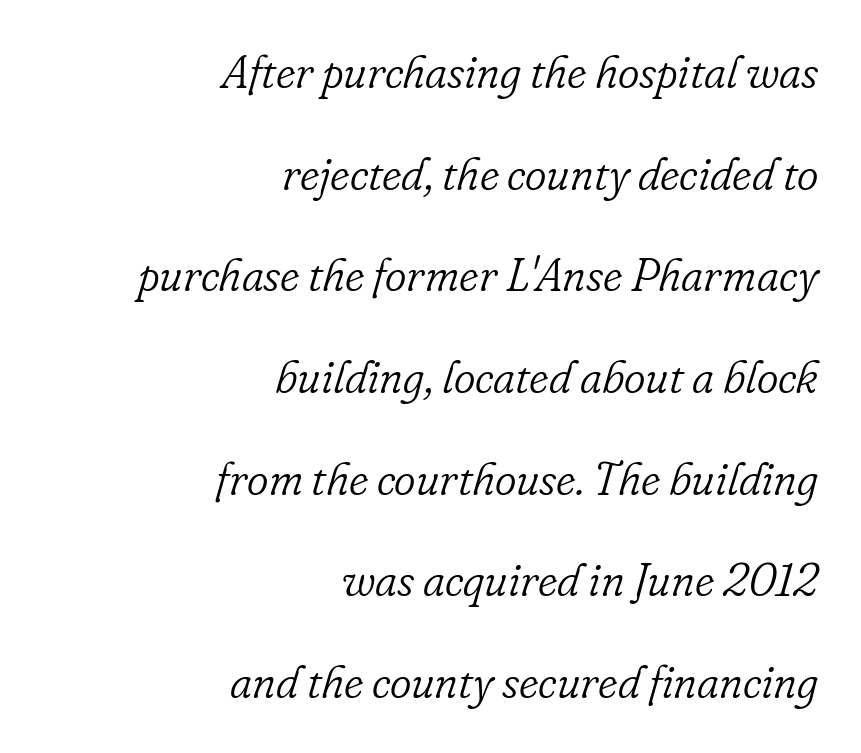
The image shows 46 px light serif type, italic (leaning right); set right-aligned, loose line spacing (2.21x), normal letter spacing, not underlined; low stroke contrast and a small x-height.
